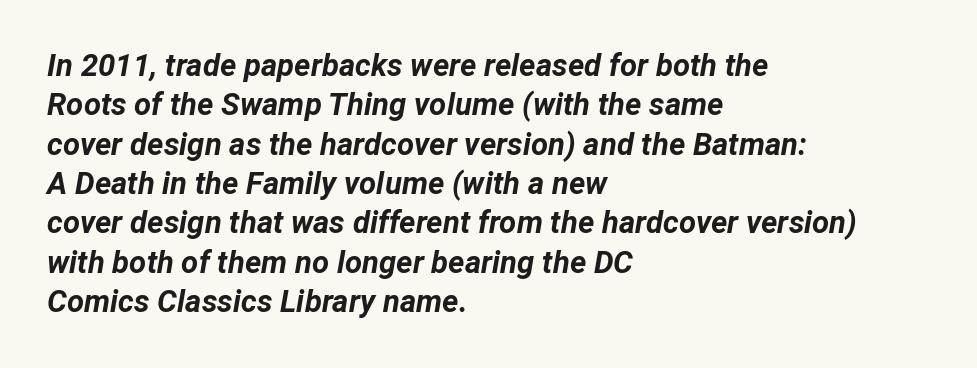
The passage shown has conventional tracking throughout. The typesetting leans heavy: a genuine bold. Looks like regular typesetting: each glyph gets only the width it needs. Characters are canted at an angle relative to the baseline's perpendicular.
